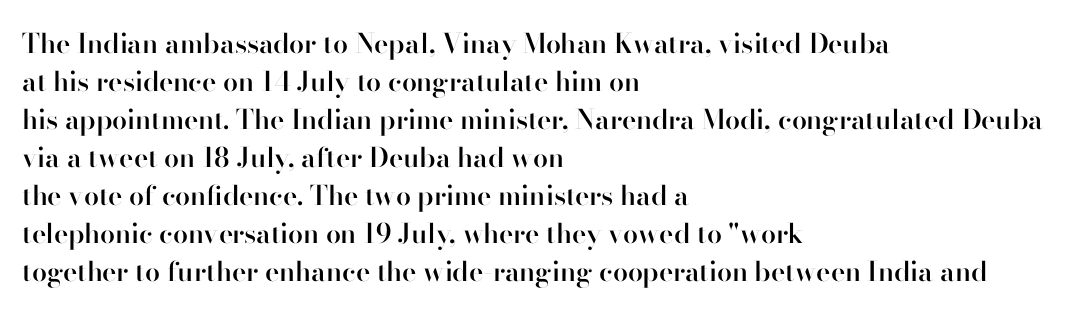
{"italic": "no", "bold": "semi", "underline": "no", "align": "left", "line_spacing": "normal", "line_spacing_ratio": 1.41, "letter_spacing": "normal", "letter_spacing_em": 0.0, "glyph_px": 27}
